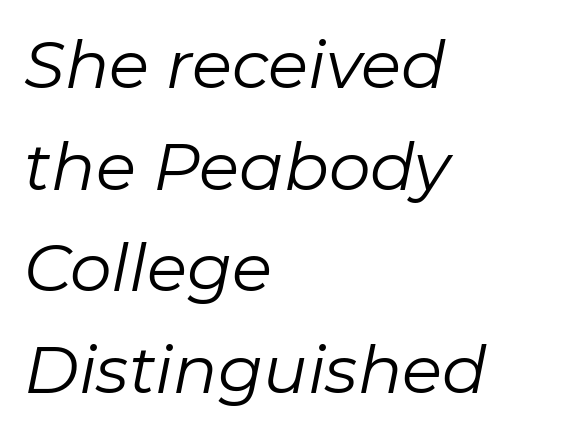
{"italic": "yes", "lean": "right", "slant_degrees": 11, "bold": "no", "weight": "regular", "width": "normal", "stroke_contrast": "low", "x_height": "medium", "monospaced": "no", "underline": "no", "align": "left", "line_spacing": "normal", "line_spacing_ratio": 1.54, "letter_spacing": "normal", "letter_spacing_em": 0.0, "glyph_px": 66}
